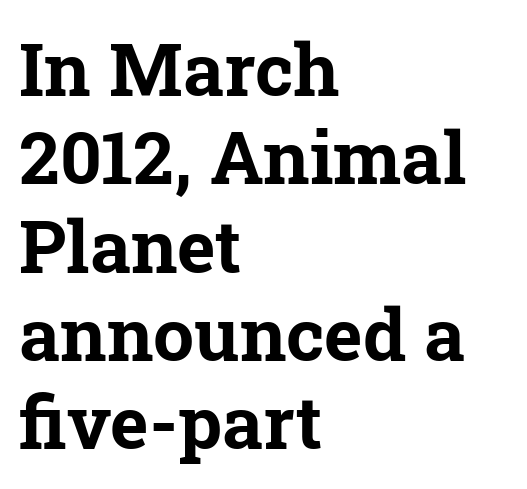
Q: Is the text bold? A: Yes.
Q: Is the typeface a serif or a sans-serif typeface? A: Serif.
Q: Is the text underlined? A: No.
Q: How is the paragraph aligned? A: Left-aligned.
Q: Is the spacing between letters normal or unusually wide? A: Normal.
Q: Width (condensed, normal, or wide)? A: Normal.
Q: Stroke contrast? A: Low.
Q: x-height? A: Medium.
Q: Monospaced? A: No.
